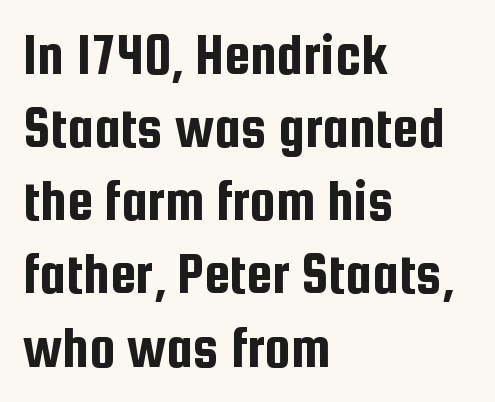
Q: Is the text italic (slanted)? A: No, it is upright.
Q: Is the typeface a serif or a sans-serif typeface? A: Sans-serif.
Q: Is the text underlined? A: No.
Q: How is the paragraph aligned? A: Left-aligned.
Q: Is the spacing between letters normal or unusually wide? A: Normal.
Q: Width (condensed, normal, or wide)? A: Condensed.
Q: Stroke contrast? A: Low.
Q: x-height? A: Medium.
Q: Monospaced? A: No.
